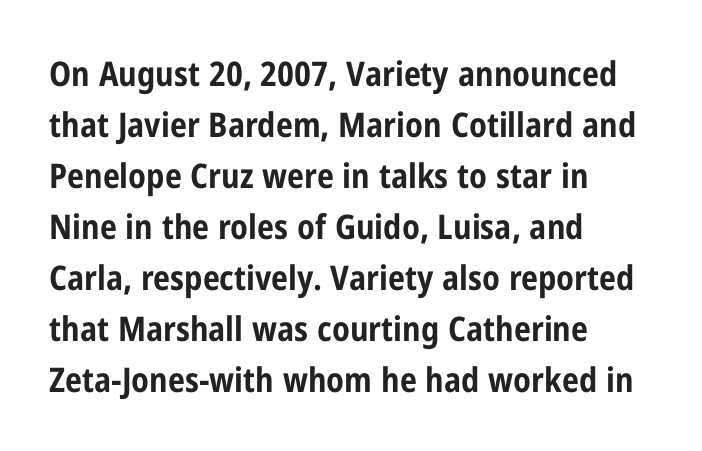
Q: Is the text bold? A: Yes.
Q: Is the text italic (slanted)? A: No, it is upright.
Q: Is the typeface a serif or a sans-serif typeface? A: Sans-serif.
Q: Is the text underlined? A: No.
Q: How is the paragraph aligned? A: Left-aligned.
Q: Is the spacing between letters normal or unusually wide? A: Normal.
Q: Is the spacing between lines tight, normal or loose? A: Normal.
Q: Width (condensed, normal, or wide)? A: Condensed.
Q: Stroke contrast? A: Low.
Q: x-height? A: Medium.
Q: Monospaced? A: No.
